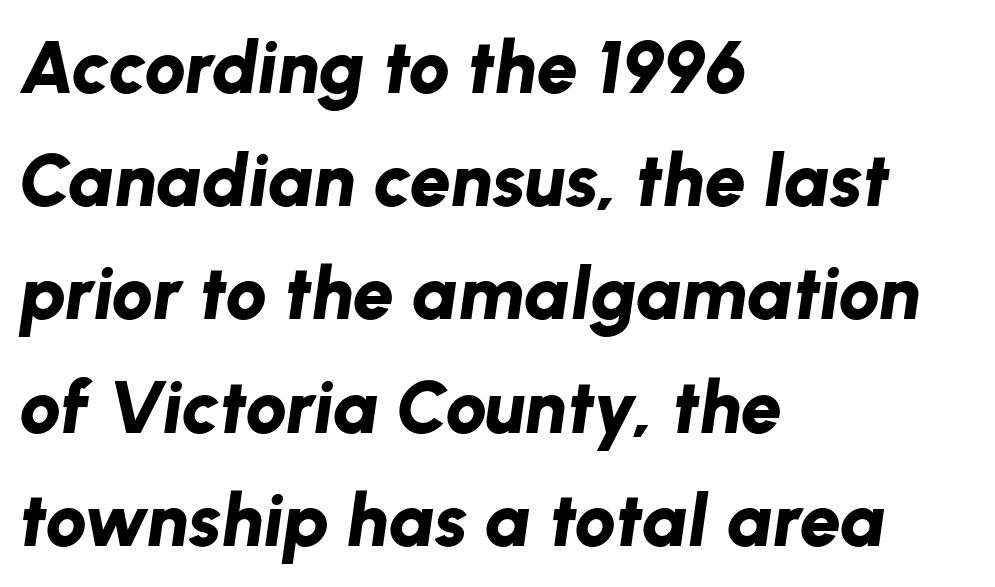
The image shows 74 px bold type, italic (leaning right); set left-aligned, normal line spacing (1.53x), normal letter spacing, not underlined; low stroke contrast and a medium x-height.
